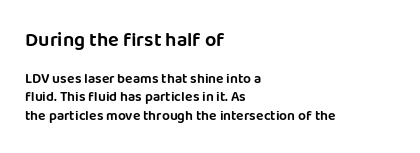
The image shows 20 px text type, upright; set left-aligned, normal line spacing (1.33x), normal letter spacing, not underlined; the first (top) block is 1.43x larger.
